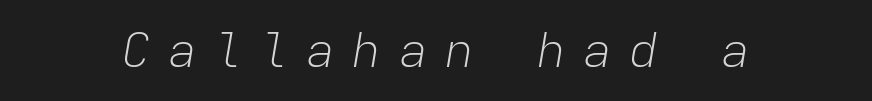
Any mark beneath the type? The region is blank. Short note: letters widely spaced. Yep, that's italic — everything's leaning. Here the designer chose a console-style face with uniform glyph widths. Stroke thickness stays within the range of a standard reading face or lighter.
